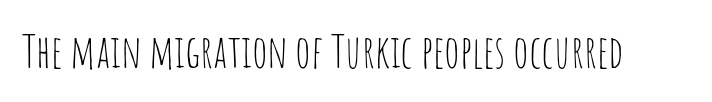
The image shows 45 px thin, condensed sans-serif type, upright; set normal letter spacing, not underlined; low stroke contrast and a large x-height.
